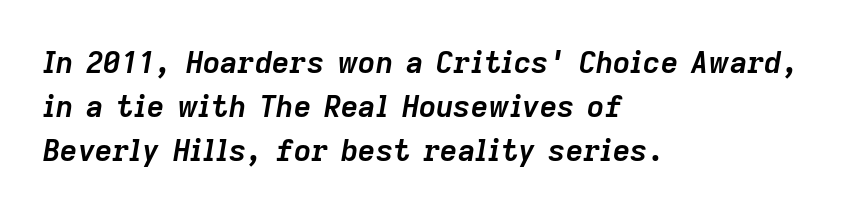
The passage shown is not underscored anywhere. Inter-character spacing is left at the font's built-in metrics. Every character sits at an angle, as italics do. The text block is weighted toward the left margin, trailing off unevenly rightward. Rows of type keep a routine distance in the vertical direction.
